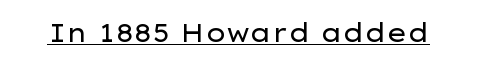
Q: Is the text bold? A: No.
Q: Is the text italic (slanted)? A: No, it is upright.
Q: Is the text underlined? A: Yes.
Q: Is the spacing between letters normal or unusually wide? A: Normal.
